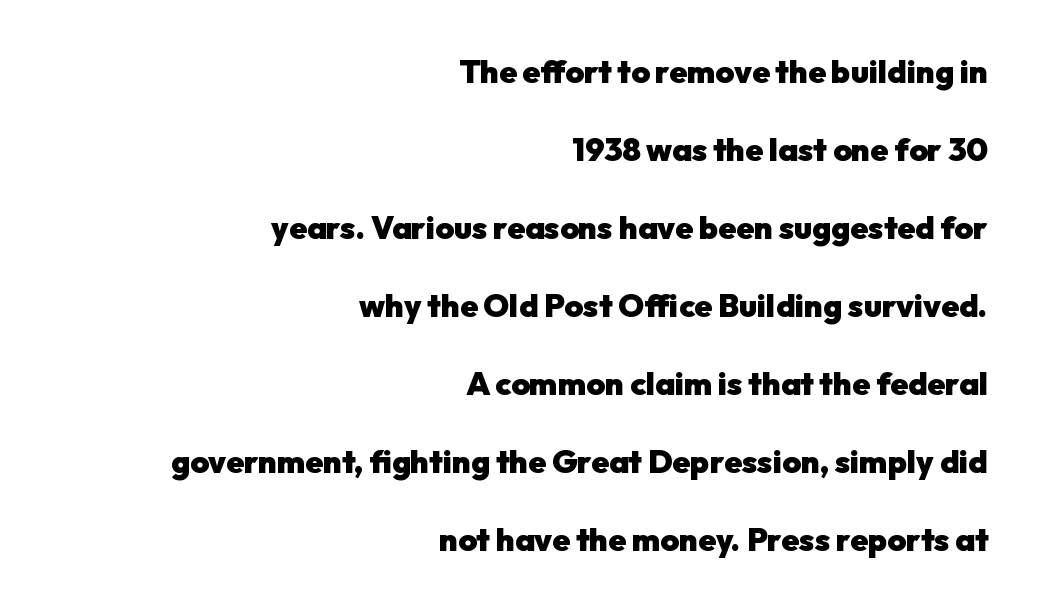
{"serif": "no", "italic": "no", "bold": "yes", "weight": "heavy", "width": "normal", "stroke_contrast": "low", "x_height": "medium", "monospaced": "no", "underline": "no", "align": "right", "line_spacing": "loose", "line_spacing_ratio": 2.44, "letter_spacing": "normal", "letter_spacing_em": 0.0, "glyph_px": 32}
